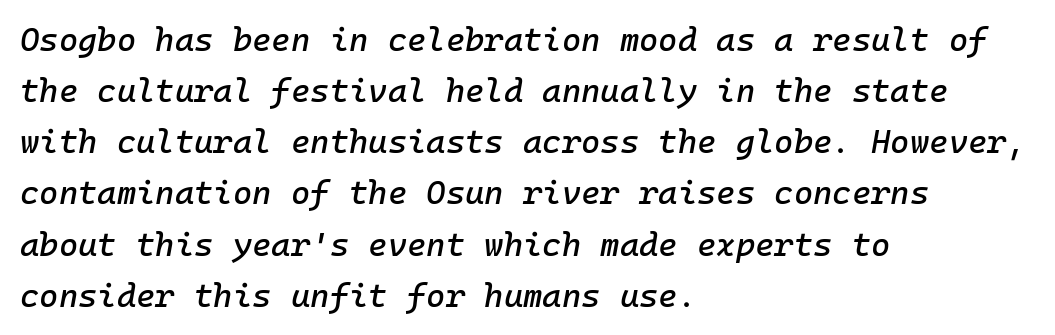
Here the designer chose a console-style face with uniform glyph widths. The letters are slanted; this is an italic face. The line-height multiplier appears to be the usual default. Horizontally, the lines are justified to the leading edge only.
